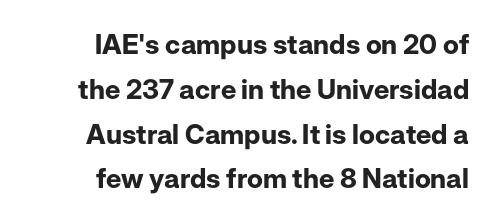
Q: Is the text bold? A: Yes.
Q: Is the text italic (slanted)? A: No, it is upright.
Q: Is the text underlined? A: No.
Q: How is the paragraph aligned? A: Right-aligned.
Q: Is the spacing between letters normal or unusually wide? A: Normal.
Q: Is the spacing between lines tight, normal or loose? A: Normal.
